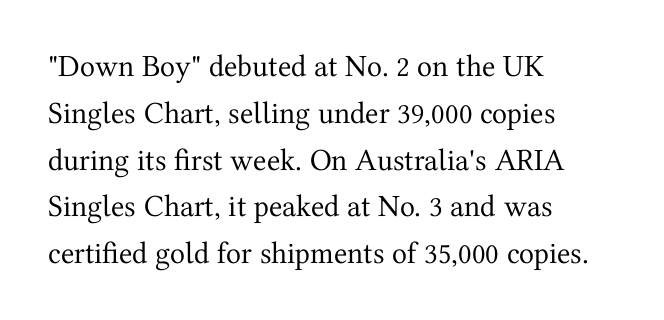
Q: Is the text bold? A: No.
Q: Is the text italic (slanted)? A: No, it is upright.
Q: Is the typeface a serif or a sans-serif typeface? A: Serif.
Q: Is the text underlined? A: No.
Q: How is the paragraph aligned? A: Left-aligned.
Q: Is the spacing between letters normal or unusually wide? A: Normal.
Q: Is the spacing between lines tight, normal or loose? A: Normal.
Q: Width (condensed, normal, or wide)? A: Normal.
Q: Stroke contrast? A: Medium.
Q: x-height? A: Medium.
Q: Monospaced? A: No.
